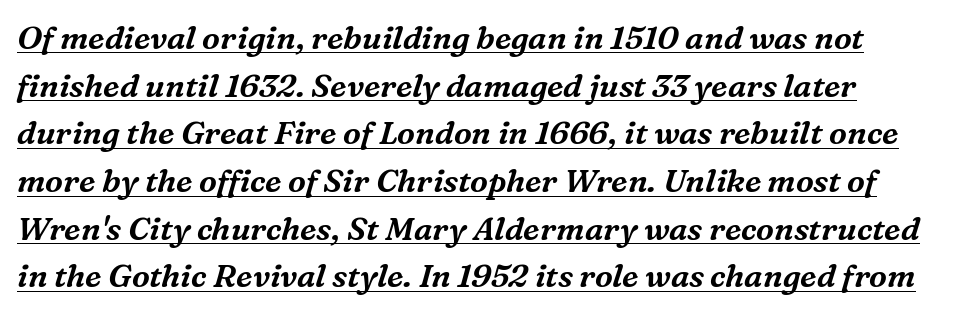
{"serif": "yes", "italic": "yes", "lean": "right", "slant_degrees": 16, "width": "normal", "stroke_contrast": "medium", "x_height": "medium", "monospaced": "no", "underline": "yes", "line_spacing": "normal", "line_spacing_ratio": 1.49, "letter_spacing": "normal", "letter_spacing_em": 0.0, "glyph_px": 32}
